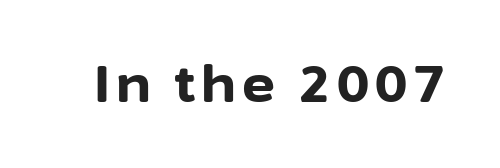
Q: Is the text bold? A: Yes.
Q: Is the text italic (slanted)? A: No, it is upright.
Q: Is the typeface a serif or a sans-serif typeface? A: Sans-serif.
Q: Is the text underlined? A: No.
Q: Width (condensed, normal, or wide)? A: Normal.
Q: Stroke contrast? A: Low.
Q: x-height? A: Medium.
Q: Monospaced? A: No.
